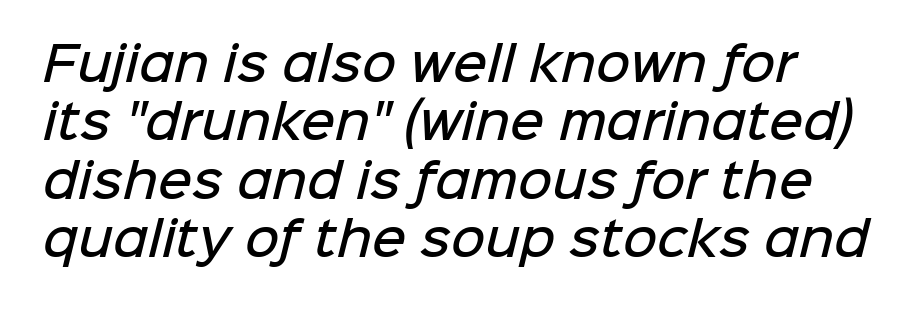
Q: Is the text bold? A: Semi-bold.
Q: Is the typeface a serif or a sans-serif typeface? A: Sans-serif.
Q: Is the text underlined? A: No.
Q: Is the spacing between letters normal or unusually wide? A: Normal.
Q: Width (condensed, normal, or wide)? A: Normal.
Q: Stroke contrast? A: Low.
Q: x-height? A: Medium.
Q: Monospaced? A: No.
